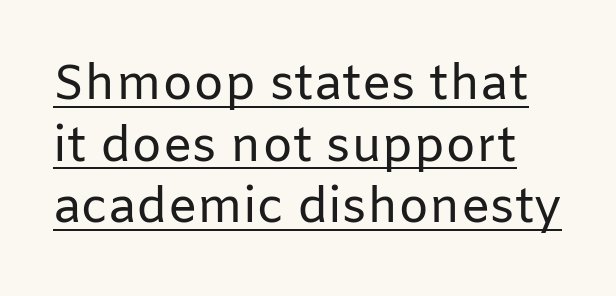
{"serif": "no", "italic": "no", "bold": "no", "weight": "regular", "width": "normal", "stroke_contrast": "low", "x_height": "medium", "monospaced": "no", "underline": "yes", "line_spacing": "normal", "line_spacing_ratio": 1.26, "letter_spacing": "normal", "letter_spacing_em": 0.0, "glyph_px": 49}
